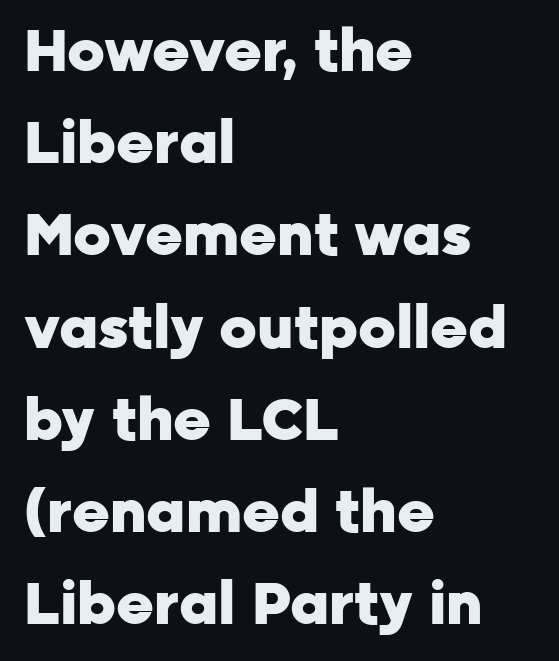
The type is set solid horizontally, with unmodified tracking. The passage shown is emphatically bold. Vertical strokes here are truly vertical. Quick note: underline off.
